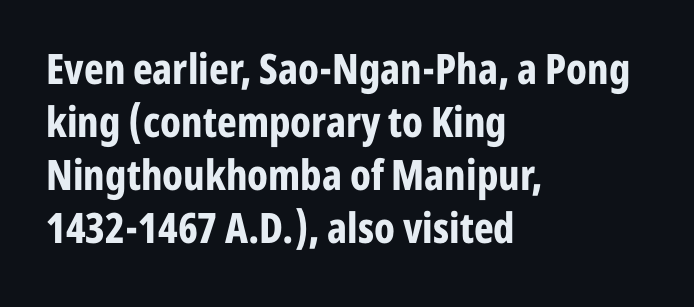
The specimen reads as upright at a glance. Heft: maximum for text — a bold. The face used here is rendered with its standard letterfit. Descender tails drop into unmarked territory.
